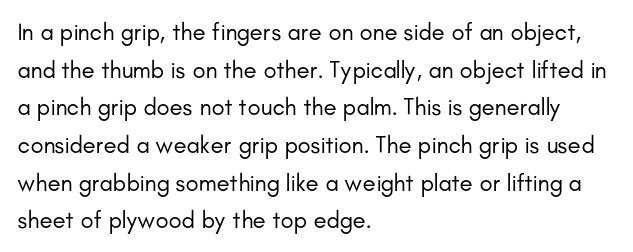
The setting favours the left margin, as ordinary paragraphs usually do. The face looks like a standard text weight, possibly lighter. Each row of text sits above clean, open space. Posture: straight, roman, zero tilt.
